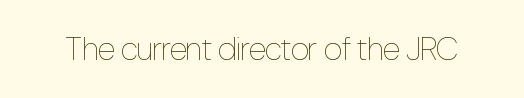
Is this a fixed-width face? No — the glyphs have proportional, varying widths. Upright lettering throughout. Is the type heavy? It reads as light-to-regular instead. Letter spacing: default. The space directly below the letters is spotless.
